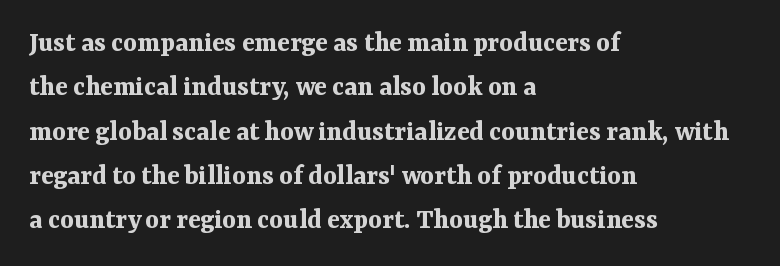
Q: Is the text bold? A: Yes.
Q: Is the text italic (slanted)? A: No, it is upright.
Q: Is the typeface a serif or a sans-serif typeface? A: Serif.
Q: Is the text underlined? A: No.
Q: How is the paragraph aligned? A: Left-aligned.
Q: Is the spacing between letters normal or unusually wide? A: Normal.
Q: Is the spacing between lines tight, normal or loose? A: Normal.
Q: Width (condensed, normal, or wide)? A: Normal.
Q: Stroke contrast? A: Medium.
Q: x-height? A: Medium.
Q: Monospaced? A: No.
